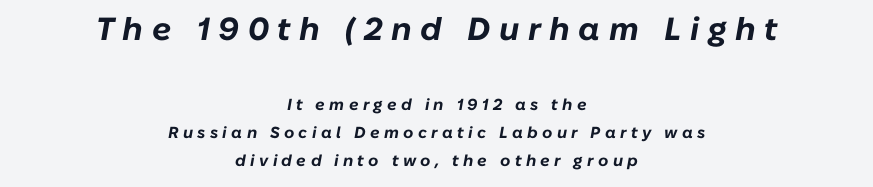
The image shows 32 px bold type, italic (leaning right); set centered, line spacing 1.76x, unusually wide letter spacing (+0.27 em), not underlined; the first (top) block is 2.0x larger; low stroke contrast and a medium x-height.
